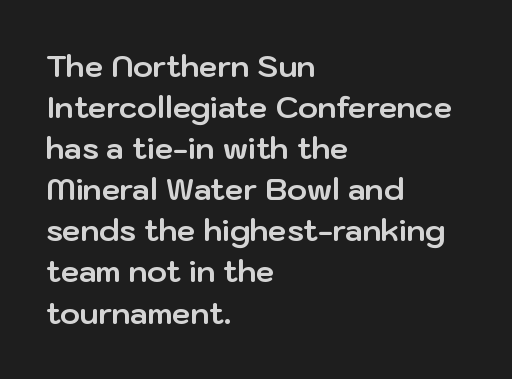
Q: Is the text bold? A: Yes.
Q: Is the text italic (slanted)? A: No, it is upright.
Q: Is the typeface a serif or a sans-serif typeface? A: Sans-serif.
Q: Is the text underlined? A: No.
Q: How is the paragraph aligned? A: Left-aligned.
Q: Is the spacing between letters normal or unusually wide? A: Normal.
Q: Is the spacing between lines tight, normal or loose? A: Normal.
Q: Width (condensed, normal, or wide)? A: Normal.
Q: Stroke contrast? A: Low.
Q: x-height? A: Medium.
Q: Monospaced? A: No.
